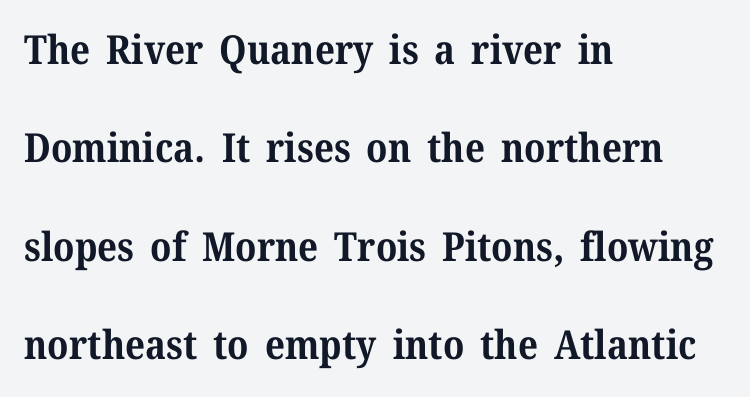
Q: Is the text bold? A: Yes.
Q: Is the text italic (slanted)? A: No, it is upright.
Q: Is the typeface a serif or a sans-serif typeface? A: Serif.
Q: Is the text underlined? A: No.
Q: How is the paragraph aligned? A: Left-aligned.
Q: Is the spacing between letters normal or unusually wide? A: Normal.
Q: Is the spacing between lines tight, normal or loose? A: Loose.
Q: Width (condensed, normal, or wide)? A: Normal.
Q: Stroke contrast? A: Medium.
Q: x-height? A: Medium.
Q: Monospaced? A: No.
